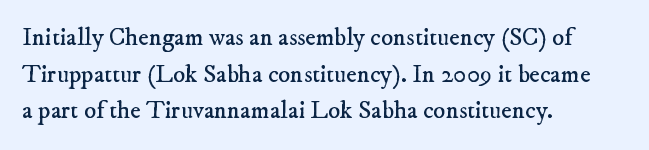
{"bold": "no", "underline": "no", "align": "left", "line_spacing": "normal", "line_spacing_ratio": 1.47, "letter_spacing": "normal", "letter_spacing_em": 0.0, "glyph_px": 25}
